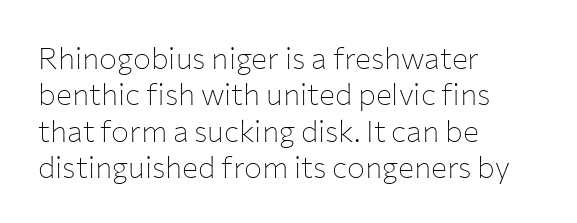
The image shows 30 px thin sans-serif type, upright; set left-aligned, line spacing 1.21x, normal letter spacing, not underlined; low stroke contrast and a medium x-height.
